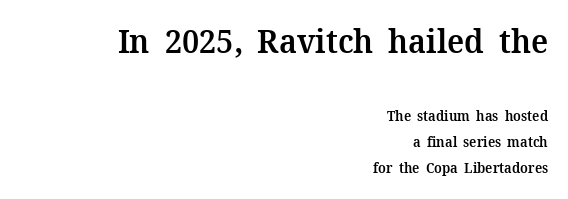
Are there feet on the stems? There are — it's a serif. In terms of letterspacing, this is plain default setting. Typographic density is moderately raised because the face is semibold. A typesetter would mark this as roman, not italic.
